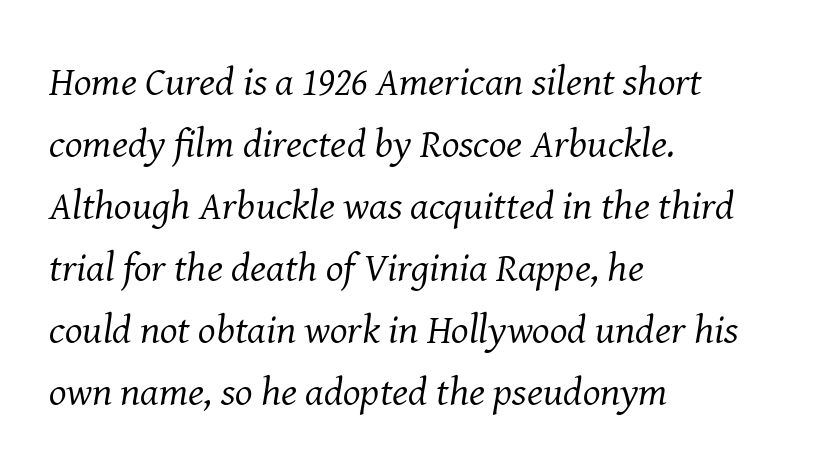
{"serif": "yes", "italic": "yes", "lean": "right", "slant_degrees": 8, "bold": "no", "weight": "regular", "width": "normal", "stroke_contrast": "medium", "x_height": "medium", "monospaced": "no", "underline": "no", "align": "left", "line_spacing": "normal", "line_spacing_ratio": 1.51, "letter_spacing": "normal", "letter_spacing_em": 0.0, "glyph_px": 41}
